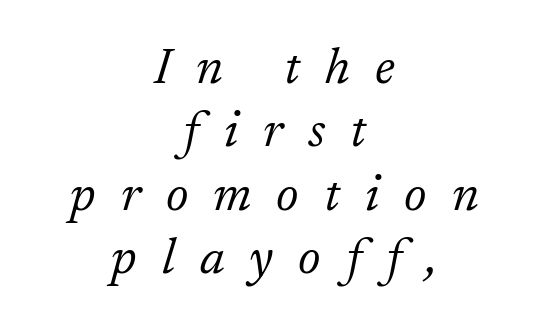
The image shows 50 px light serif type, italic (leaning right); set centered, normal line spacing (1.27x), unusually wide letter spacing (+0.5 em), not underlined; low stroke contrast and a medium x-height.
